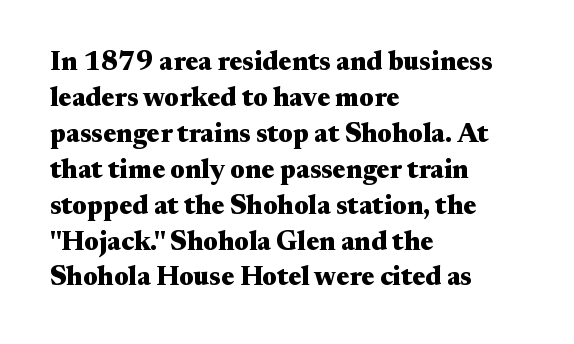
The image shows 27 px bold type, upright; set left-aligned, normal line spacing (1.33x), normal letter spacing, not underlined.
